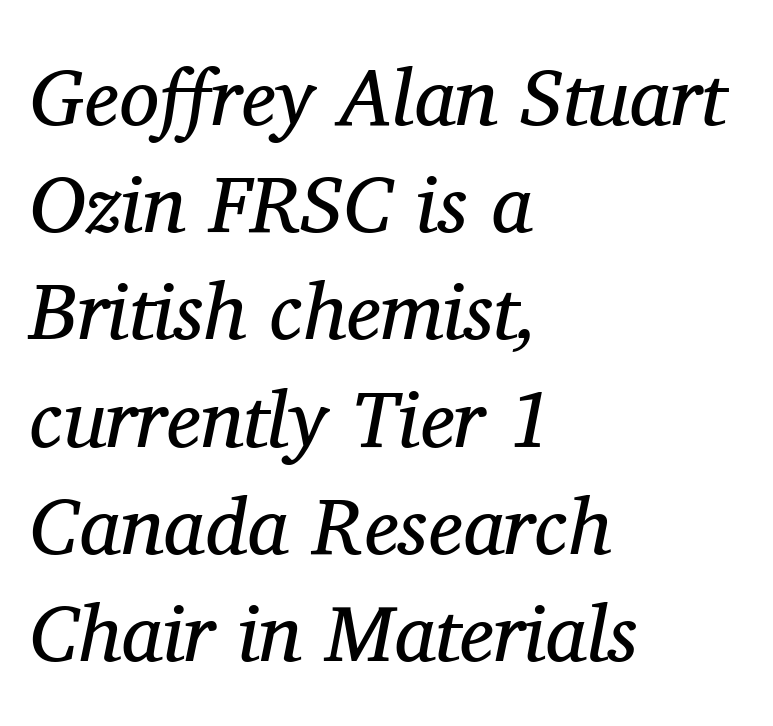
The image shows 80 px regular-weight serif type, italic (leaning right); set left-aligned, normal line spacing (1.34x), normal letter spacing, not underlined; medium stroke contrast and a medium x-height.
